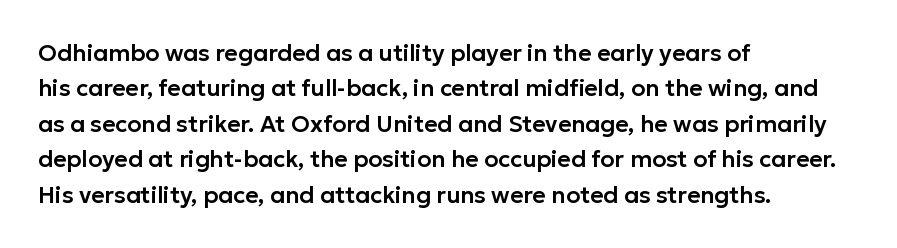
{"italic": "no", "underline": "no", "align": "left", "line_spacing": "normal", "line_spacing_ratio": 1.54, "letter_spacing": "normal", "letter_spacing_em": 0.0, "glyph_px": 23}
